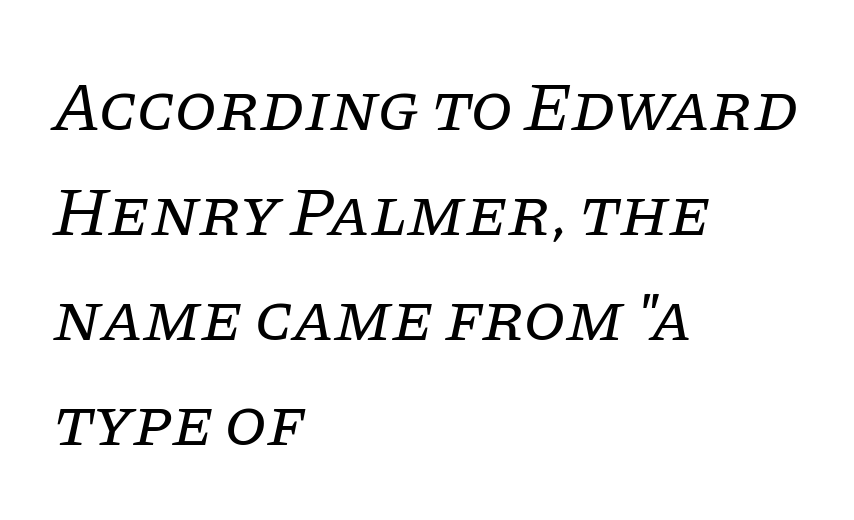
The image shows 69 px regular-weight serif type, italic (leaning right); set left-aligned, normal line spacing (1.52x), normal letter spacing, not underlined; low stroke contrast and a large x-height.
